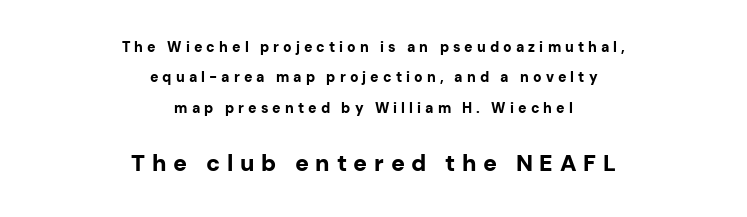
The image shows 23 px bold type, upright; set centered, loose line spacing (2.17x), unusually wide letter spacing (+0.29 em), not underlined; the second (bottom) block is 1.64x larger.
